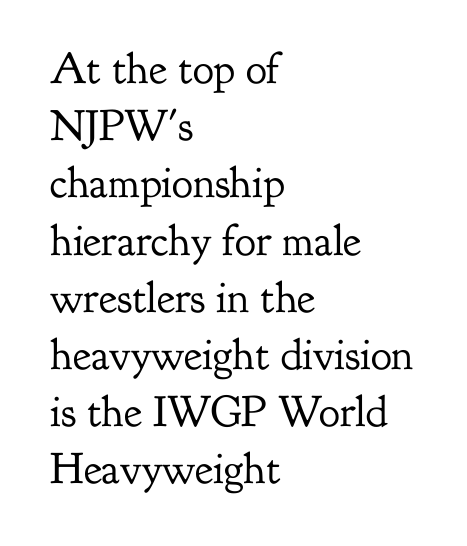
Q: Is the text bold? A: No.
Q: Is the text italic (slanted)? A: No, it is upright.
Q: Is the typeface a serif or a sans-serif typeface? A: Serif.
Q: Is the text underlined? A: No.
Q: How is the paragraph aligned? A: Left-aligned.
Q: Is the spacing between letters normal or unusually wide? A: Normal.
Q: Is the spacing between lines tight, normal or loose? A: Normal.
Q: Width (condensed, normal, or wide)? A: Normal.
Q: Stroke contrast? A: Low.
Q: x-height? A: Small.
Q: Monospaced? A: No.
